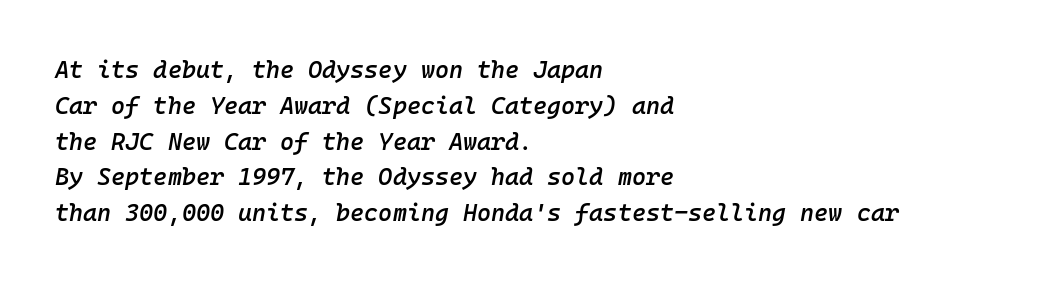
Q: Is the text bold? A: Semi-bold.
Q: Is the text italic (slanted)? A: Yes, it leans right by about 10 degrees.
Q: Is the text underlined? A: No.
Q: How is the paragraph aligned? A: Left-aligned.
Q: Is the spacing between letters normal or unusually wide? A: Normal.
Q: Is the spacing between lines tight, normal or loose? A: Normal.
